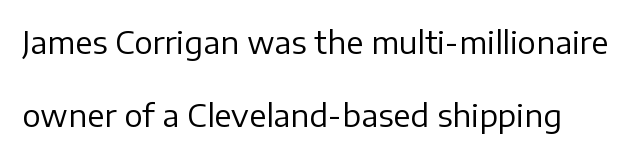
{"serif": "no", "italic": "no", "bold": "no", "weight": "regular", "width": "normal", "stroke_contrast": "low", "x_height": "medium", "monospaced": "no", "underline": "no", "line_spacing": "loose", "line_spacing_ratio": 2.35, "letter_spacing": "normal", "letter_spacing_em": 0.0, "glyph_px": 31}
